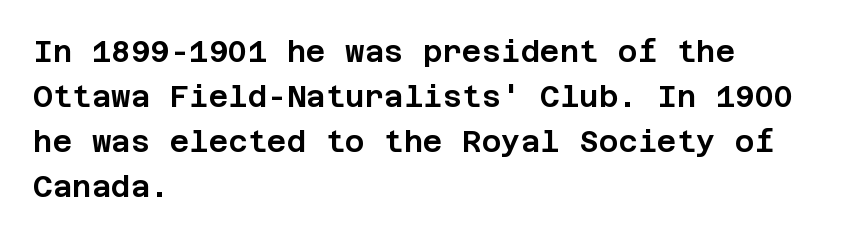
{"serif": "no", "italic": "no", "width": "normal", "stroke_contrast": "low", "x_height": "large", "underline": "no", "align": "left", "line_spacing": "normal", "line_spacing_ratio": 1.5, "letter_spacing": "normal", "letter_spacing_em": 0.0, "glyph_px": 30}
